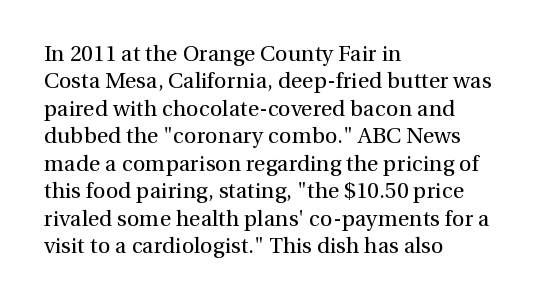
Counters stay open thanks to moderate or lighter strokes. All the whitespace from short lines collects on the right. Normally led — the rows are evenly, conventionally spaced. The glyphs are unaccompanied by any horizontal stroke below them.
